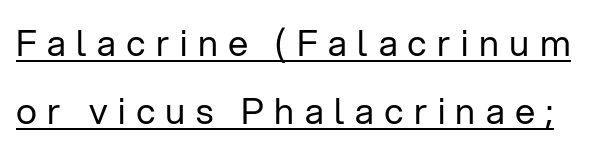
{"serif": "no", "italic": "no", "bold": "no", "weight": "regular", "width": "normal", "stroke_contrast": "low", "x_height": "medium", "monospaced": "no", "underline": "yes", "line_spacing_ratio": 1.89, "letter_spacing": "wide", "letter_spacing_em": 0.29, "glyph_px": 36}
